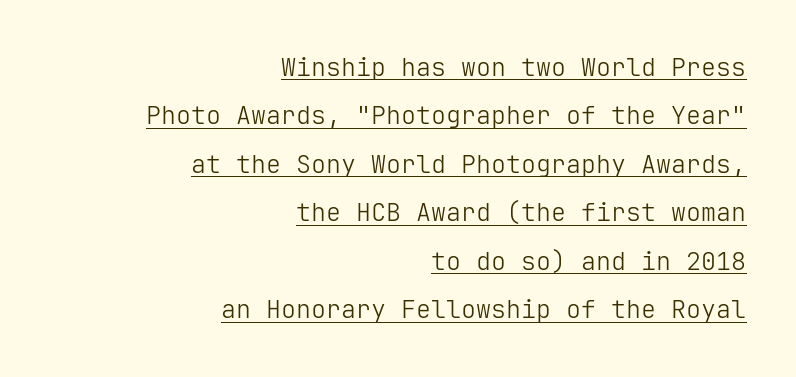
{"italic": "no", "bold": "no", "underline": "yes", "align": "right", "line_spacing": "loose", "line_spacing_ratio": 1.94, "letter_spacing": "normal", "letter_spacing_em": 0.0, "glyph_px": 25}
